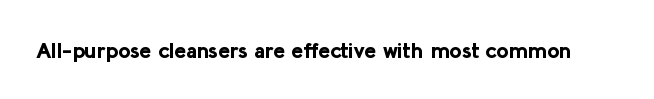
The image shows 22 px bold type, upright; set normal letter spacing, not underlined.
